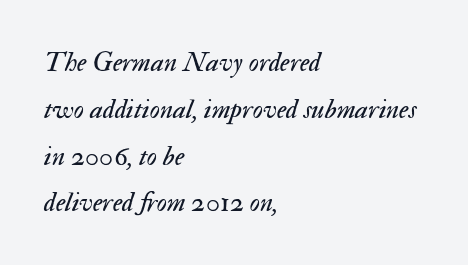
The image shows 28 px regular-weight type, italic (leaning right); set left-aligned, normal line spacing (1.67x), normal letter spacing, not underlined; medium stroke contrast and a small x-height.
